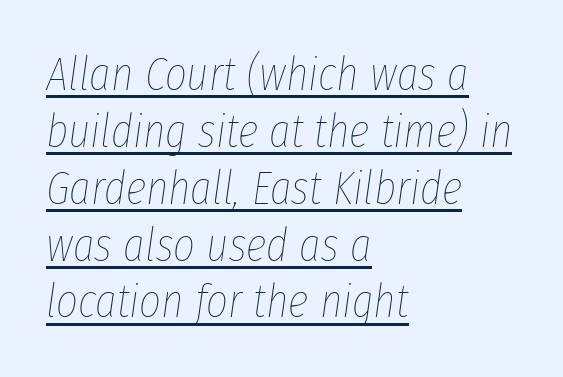
The image shows 47 px thin, condensed type, italic (leaning right); set left-aligned, line spacing 1.21x, normal letter spacing, underlined; low stroke contrast and a medium x-height.
